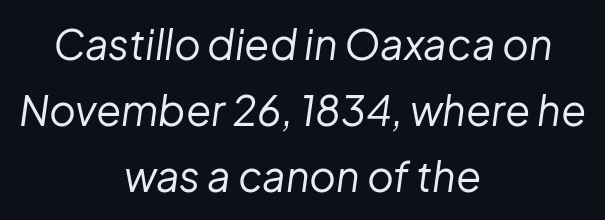
The image shows 41 px regular-weight type, italic (leaning right); set centered, normal line spacing (1.61x), normal letter spacing, not underlined; low stroke contrast and a medium x-height.
